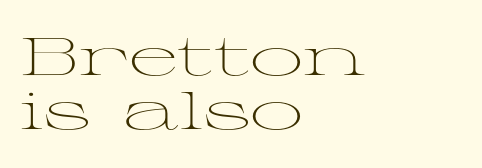
Q: Is the text bold? A: No.
Q: Is the text italic (slanted)? A: No, it is upright.
Q: Is the typeface a serif or a sans-serif typeface? A: Serif.
Q: Is the text underlined? A: No.
Q: How is the paragraph aligned? A: Left-aligned.
Q: Is the spacing between letters normal or unusually wide? A: Normal.
Q: Is the spacing between lines tight, normal or loose? A: Tight.
Q: Width (condensed, normal, or wide)? A: Wide.
Q: Stroke contrast? A: Medium.
Q: x-height? A: Medium.
Q: Monospaced? A: No.
